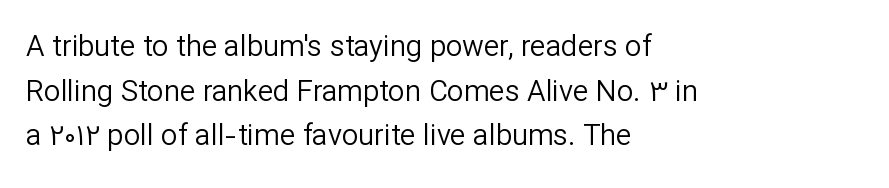
The image shows 29 px regular-weight sans-serif type, upright; set left-aligned, normal line spacing (1.54x), normal letter spacing, not underlined; low stroke contrast and a medium x-height.
